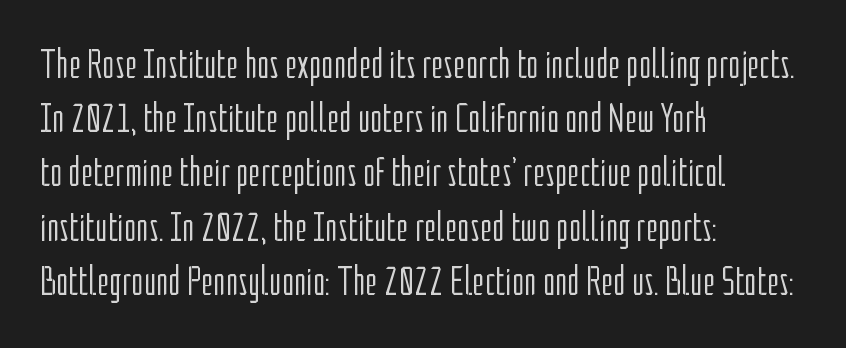
{"serif": "no", "italic": "no", "bold": "no", "weight": "light", "width": "condensed", "stroke_contrast": "low", "x_height": "medium", "monospaced": "no", "underline": "no", "align": "left", "line_spacing": "normal", "line_spacing_ratio": 1.29, "letter_spacing": "normal", "letter_spacing_em": 0.0, "glyph_px": 42}
